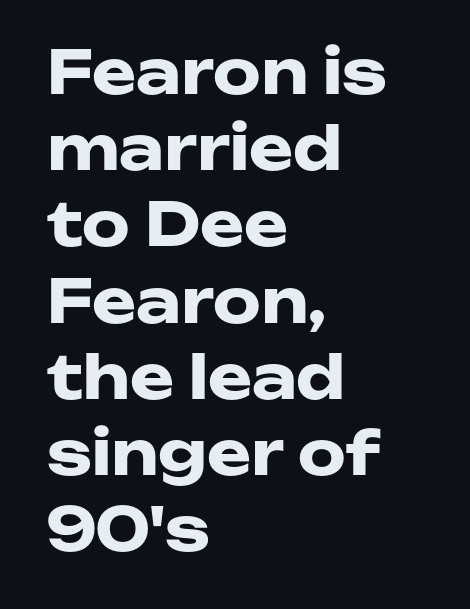
The line texture is even and compact thanks to regular tracking. The lines are quadded left. Designer's note — italics off, roman on. Notice how thick the strokes are: this is what a full bold looks like.
